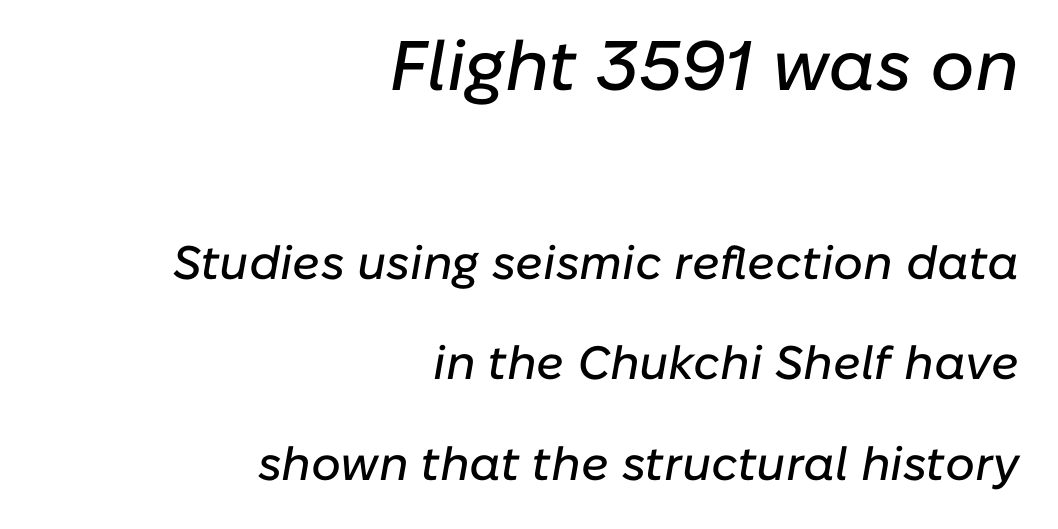
The image shows 70 px text type, italic (leaning right); set right-aligned, loose line spacing (2.14x), normal letter spacing, not underlined; the first (top) block is 1.49x larger; low stroke contrast and a medium x-height.
